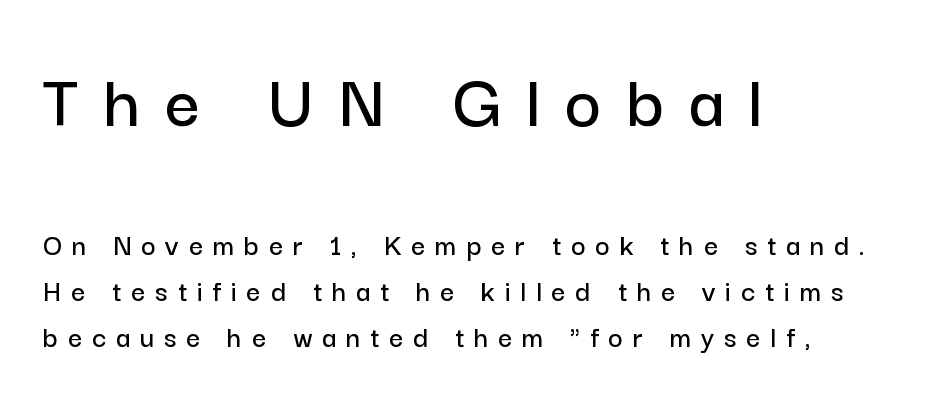
Q: Is the text italic (slanted)? A: No, it is upright.
Q: Is the typeface a serif or a sans-serif typeface? A: Sans-serif.
Q: Is the text underlined? A: No.
Q: How is the paragraph aligned? A: Left-aligned.
Q: Is the spacing between letters normal or unusually wide? A: Unusually wide.
Q: Is the spacing between lines tight, normal or loose? A: Normal.
Q: Which block of text is set in a larger size, the first (top) or the second (bottom)? A: The first (top) one.
Q: Width (condensed, normal, or wide)? A: Normal.
Q: Stroke contrast? A: Low.
Q: x-height? A: Medium.
Q: Monospaced? A: No.
